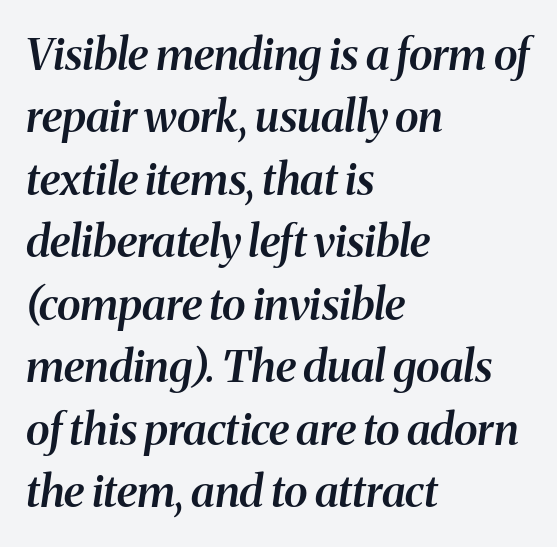
Does the weight exceed regular? Yes, but only to semibold. Honestly, the letter spacing is just normal — you wouldn't notice it. Glance below the letters and you will spot only blank space. The letters are slanted; this is an italic face.
